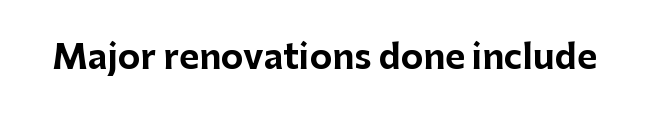
Q: Is the text bold? A: Yes.
Q: Is the text italic (slanted)? A: No, it is upright.
Q: Is the typeface a serif or a sans-serif typeface? A: Sans-serif.
Q: Is the text underlined? A: No.
Q: Is the spacing between letters normal or unusually wide? A: Normal.
Q: Width (condensed, normal, or wide)? A: Normal.
Q: Stroke contrast? A: Low.
Q: x-height? A: Medium.
Q: Monospaced? A: No.
